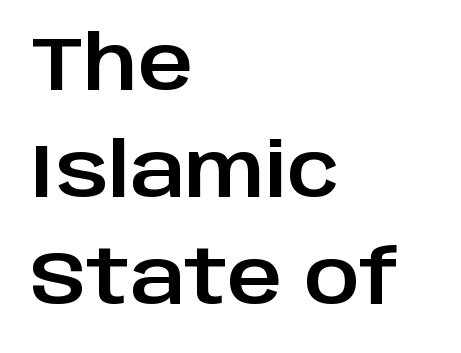
Is the letter spacing exaggerated? No — it looks like the ordinary default. Is this a fixed-width face? No — the glyphs have proportional, varying widths. If you measured baseline to baseline, you'd find a middling distance. The rendering anchors every line to the left-hand side. Does the lettering tilt? It doesn't — this is upright.
